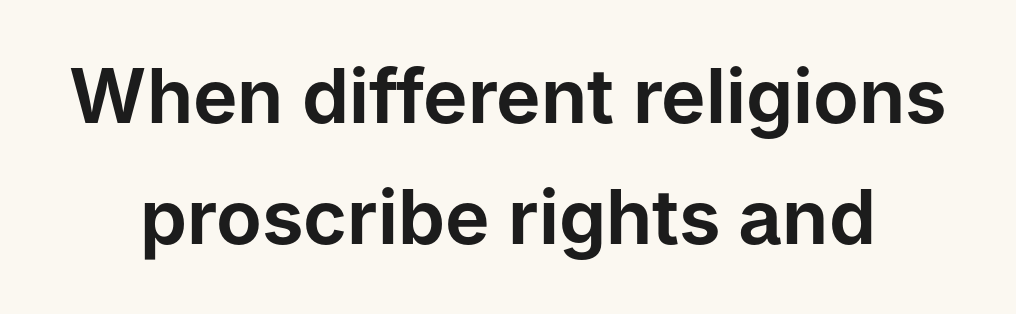
Q: Is the text italic (slanted)? A: No, it is upright.
Q: Is the typeface a serif or a sans-serif typeface? A: Sans-serif.
Q: Is the text underlined? A: No.
Q: Is the spacing between letters normal or unusually wide? A: Normal.
Q: Is the spacing between lines tight, normal or loose? A: Normal.
Q: Width (condensed, normal, or wide)? A: Normal.
Q: Stroke contrast? A: Low.
Q: x-height? A: Medium.
Q: Monospaced? A: No.
